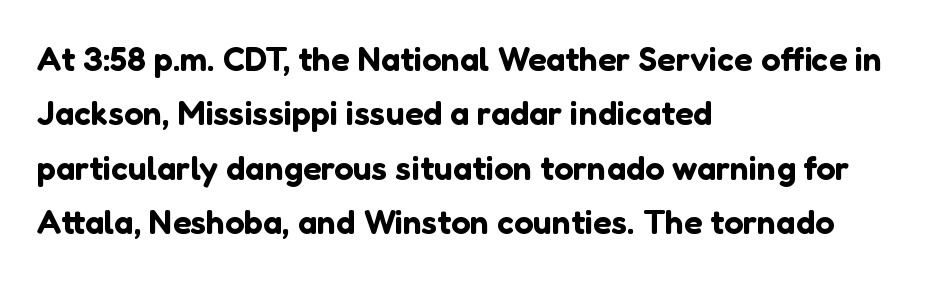
The image shows 34 px sans-serif type, upright; set left-aligned, normal line spacing (1.6x), normal letter spacing, not underlined; low stroke contrast and a medium x-height.
